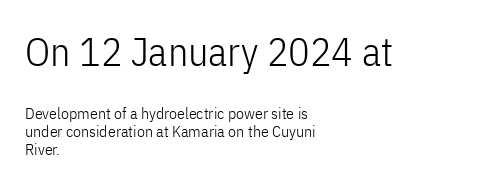
Q: Is the text bold? A: No.
Q: Is the text italic (slanted)? A: No, it is upright.
Q: Is the typeface a serif or a sans-serif typeface? A: Sans-serif.
Q: Is the text underlined? A: No.
Q: How is the paragraph aligned? A: Left-aligned.
Q: Is the spacing between letters normal or unusually wide? A: Normal.
Q: Is the spacing between lines tight, normal or loose? A: Tight.
Q: Which block of text is set in a larger size, the first (top) or the second (bottom)? A: The first (top) one.
Q: Width (condensed, normal, or wide)? A: Condensed.
Q: Stroke contrast? A: Low.
Q: x-height? A: Medium.
Q: Monospaced? A: No.
